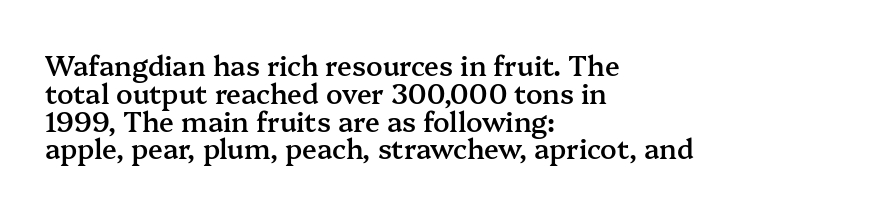
Q: Is the text bold? A: Semi-bold.
Q: Is the text italic (slanted)? A: No, it is upright.
Q: Is the text underlined? A: No.
Q: How is the paragraph aligned? A: Left-aligned.
Q: Is the spacing between letters normal or unusually wide? A: Normal.
Q: Is the spacing between lines tight, normal or loose? A: Tight.
